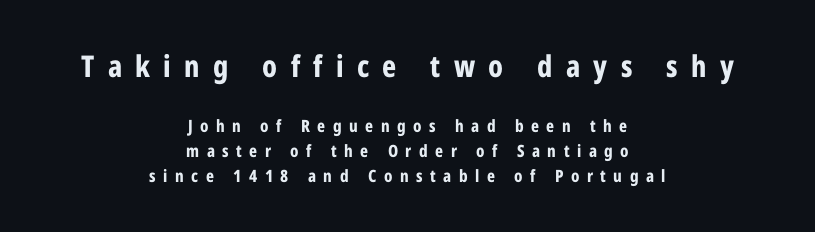
{"serif": "no", "italic": "no", "bold": "yes", "weight": "bold", "width": "condensed", "stroke_contrast": "low", "x_height": "medium", "monospaced": "no", "underline": "no", "align": "center", "line_spacing": "normal", "line_spacing_ratio": 1.49, "letter_spacing": "wide", "letter_spacing_em": 0.44, "larger_block": "first", "size_ratio": 1.76, "glyph_px": 30}
